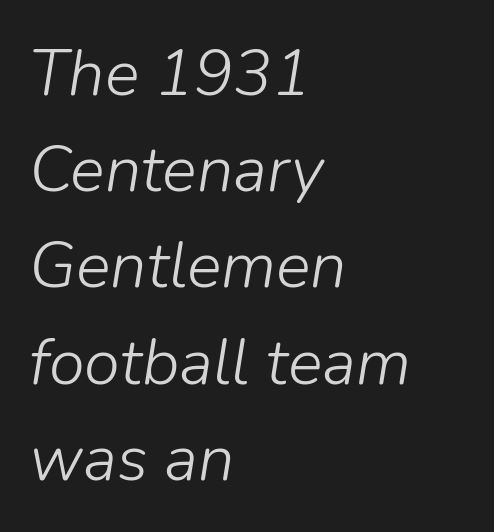
The image shows 65 px light type, italic (leaning right); set left-aligned, normal line spacing (1.48x), normal letter spacing, not underlined; low stroke contrast and a medium x-height.
